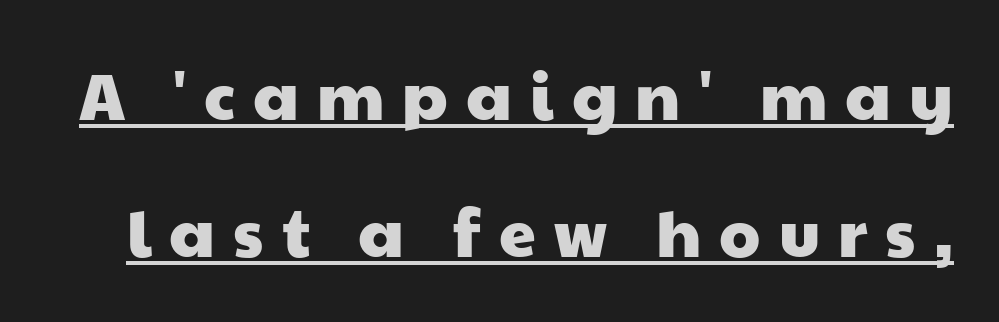
The image shows 66 px wide sans-serif type; set loose line spacing (2.07x), unusually wide letter spacing (+0.27 em), underlined; low stroke contrast and a medium x-height.
